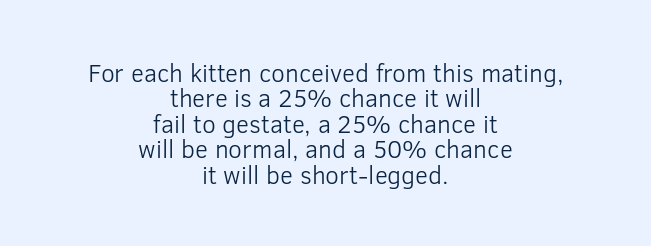
{"italic": "no", "bold": "no", "underline": "no", "align": "center", "line_spacing": "tight", "line_spacing_ratio": 1.02, "letter_spacing": "normal", "letter_spacing_em": 0.0, "glyph_px": 25}
